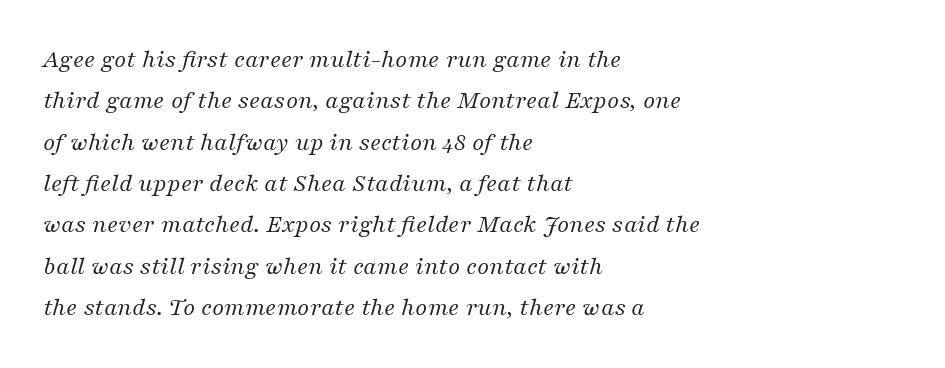
The image shows 26 px text type, italic (leaning right); set left-aligned, normal line spacing (1.59x), normal letter spacing, not underlined.
